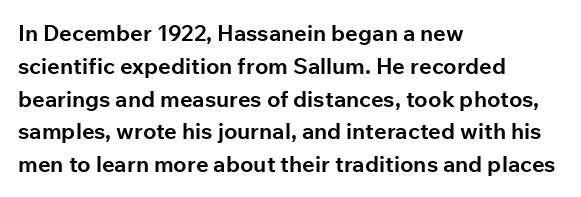
{"italic": "no", "bold": "yes", "underline": "no", "align": "left", "line_spacing": "normal", "line_spacing_ratio": 1.49, "letter_spacing": "normal", "letter_spacing_em": 0.0, "glyph_px": 22}
